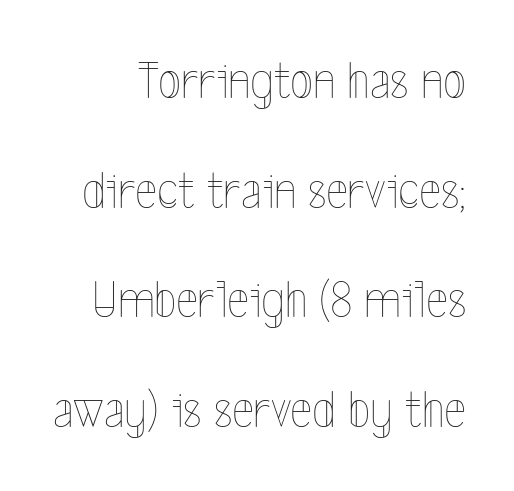
The image shows 53 px thin, condensed type, upright; set loose line spacing (2.07x), normal letter spacing, not underlined; a medium x-height.
